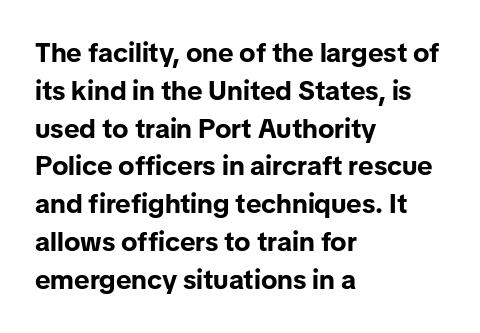
Q: Is the text bold? A: Yes.
Q: Is the text italic (slanted)? A: No, it is upright.
Q: Is the text underlined? A: No.
Q: How is the paragraph aligned? A: Left-aligned.
Q: Is the spacing between letters normal or unusually wide? A: Normal.
Q: Is the spacing between lines tight, normal or loose? A: Normal.
